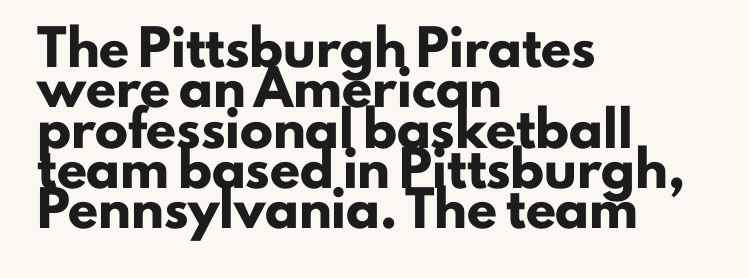
{"serif": "no", "italic": "no", "bold": "yes", "weight": "heavy", "width": "normal", "stroke_contrast": "low", "x_height": "small", "monospaced": "no", "underline": "no", "align": "left", "line_spacing_ratio": 1.22, "letter_spacing": "normal", "letter_spacing_em": 0.0, "glyph_px": 33}
